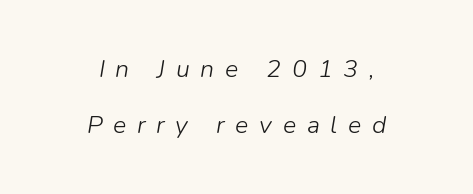
Horizontal bands of white between lines are thick stripes. Nothing heavy about these letters — not bold at all. The tracking reads as deliberately expanded to a designer's eye. Typeset on center — no edge is straight. If you drew a line through each stem, it would be angled.
